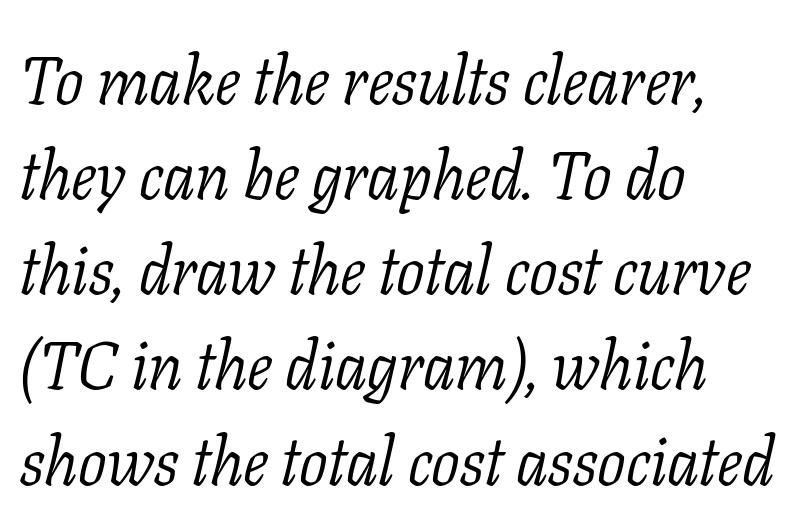
Q: Is the text bold? A: No.
Q: Is the text italic (slanted)? A: Yes, it leans right by about 11 degrees.
Q: Is the typeface a serif or a sans-serif typeface? A: Serif.
Q: Is the text underlined? A: No.
Q: How is the paragraph aligned? A: Left-aligned.
Q: Is the spacing between letters normal or unusually wide? A: Normal.
Q: Is the spacing between lines tight, normal or loose? A: Normal.
Q: Width (condensed, normal, or wide)? A: Normal.
Q: Stroke contrast? A: Low.
Q: x-height? A: Medium.
Q: Monospaced? A: No.
